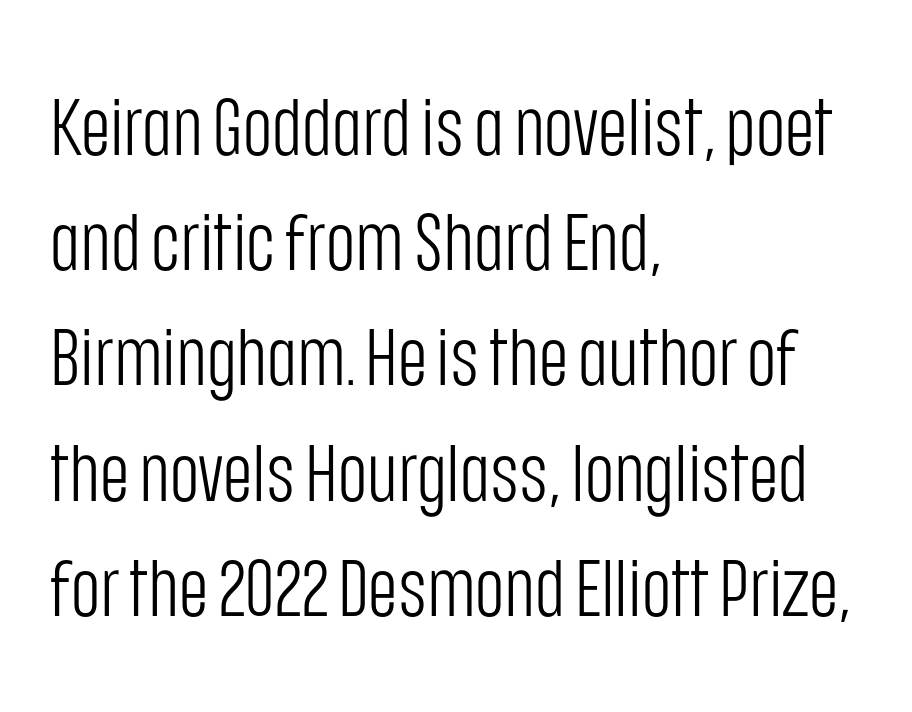
If you drew a ruler down the left edge, every line would touch it. Regular leading. The weight tops out at a normal text grade. Upright lettering throughout. Underlining? Definitely not there. Does the type have serifs? No, each stem ends abruptly.
